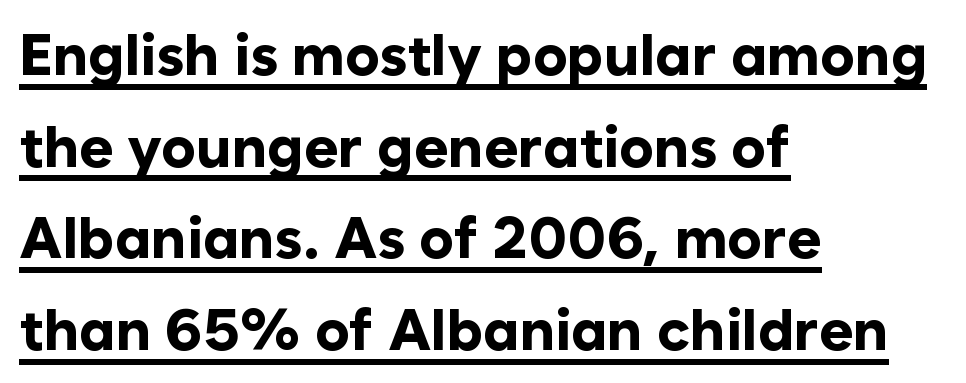
The image shows 58 px bold sans-serif type, upright; set left-aligned, normal line spacing (1.58x), normal letter spacing, underlined; low stroke contrast and a medium x-height.
